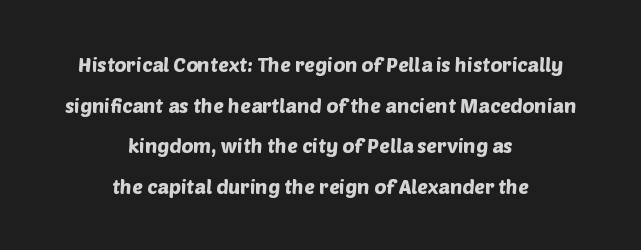
The image shows 20 px text type; set centered, loose line spacing (2.03x), normal letter spacing, not underlined.
